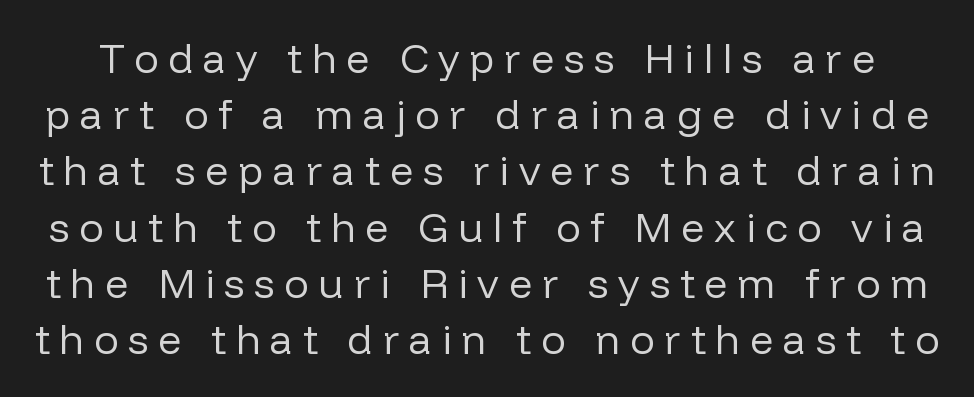
It's the straight-up-and-down kind of type. There is plenty of visible air inserted between adjacent glyphs. Here the designer chose a conventional face with non-uniform glyph widths. The passage shown is not underscored anywhere.
